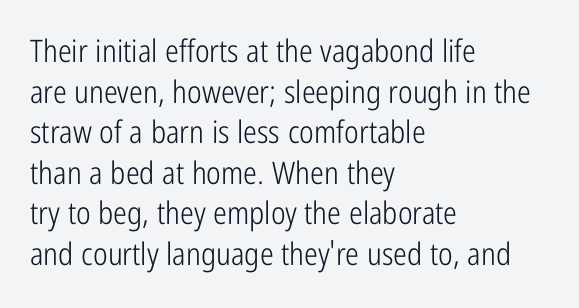
Ordinary non-slanted type is in use. The text block is weighted toward the left margin, trailing off unevenly rightward. This rendering features lettering with no underline. The typesetting does not lean heavy: it is not bold. Leading matches the norm, producing a regular column.
